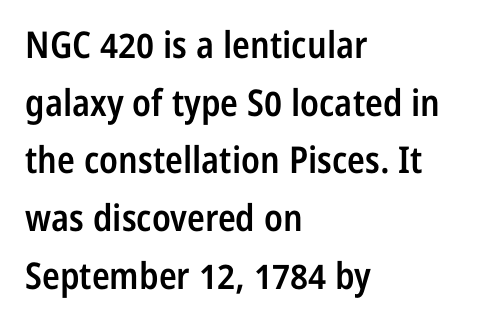
Q: Is the text bold? A: Semi-bold.
Q: Is the text italic (slanted)? A: No, it is upright.
Q: Is the typeface a serif or a sans-serif typeface? A: Sans-serif.
Q: Is the text underlined? A: No.
Q: How is the paragraph aligned? A: Left-aligned.
Q: Is the spacing between letters normal or unusually wide? A: Normal.
Q: Is the spacing between lines tight, normal or loose? A: Normal.
Q: Width (condensed, normal, or wide)? A: Condensed.
Q: Stroke contrast? A: Low.
Q: x-height? A: Medium.
Q: Monospaced? A: No.
